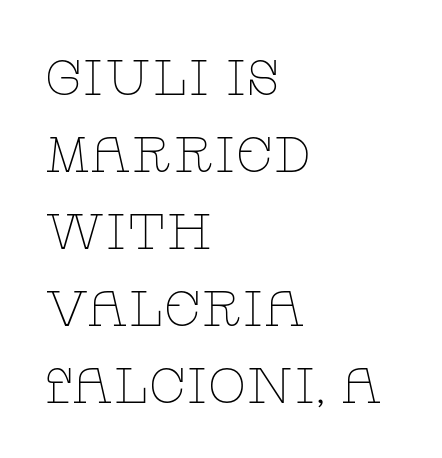
The space between consecutive lines is moderate. The face looks like a standard text weight, possibly lighter. Is this a sans? No — the strokes have serifs. Italic: no, the glyphs are upright roman. Notice how the passage keeps a crisp vertical edge on the left only. Honestly, there is no underline to notice here at all.
